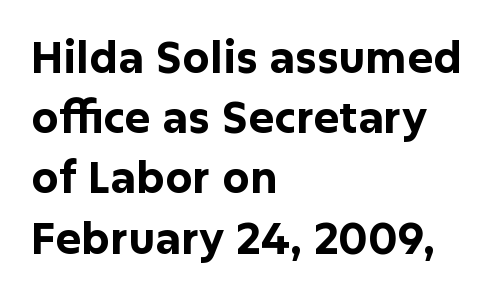
The image shows 43 px bold sans-serif type, upright; set left-aligned, normal line spacing (1.4x), normal letter spacing, not underlined; low stroke contrast and a medium x-height.
